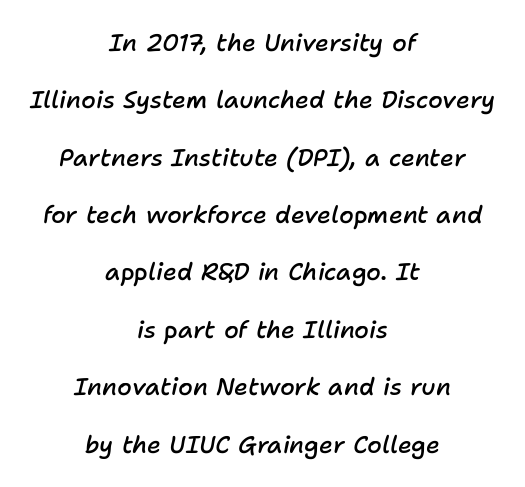
Descender tails drop into unmarked territory. A centered setting, common on invitations and titles, is used for this passage. The horizontal fit of the characters is conventional and even. As a designer I'd log this as weight 600, semibold. Line spacing here is loose. A typesetter would mark this as italic.
